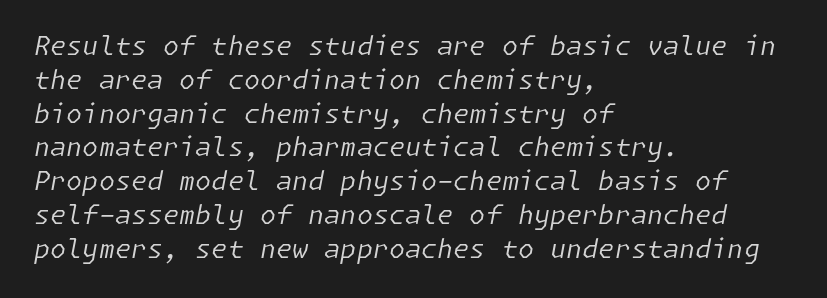
{"italic": "yes", "lean": "right", "slant_degrees": 11, "bold": "no", "underline": "no", "align": "left", "line_spacing": "normal", "line_spacing_ratio": 1.3, "letter_spacing": "normal", "letter_spacing_em": 0.0, "glyph_px": 26}
